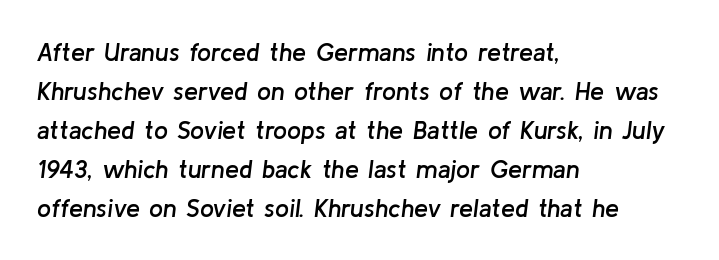
The image shows 25 px text type, italic (leaning right); set left-aligned, normal line spacing (1.56x), normal letter spacing, not underlined.
